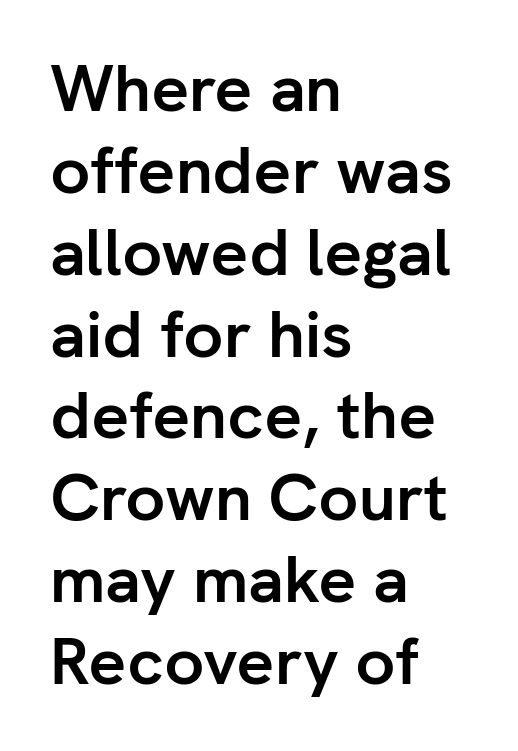
The image shows 66 px semibold sans-serif type, upright; set left-aligned, line spacing 1.24x, normal letter spacing, not underlined; low stroke contrast and a medium x-height.
